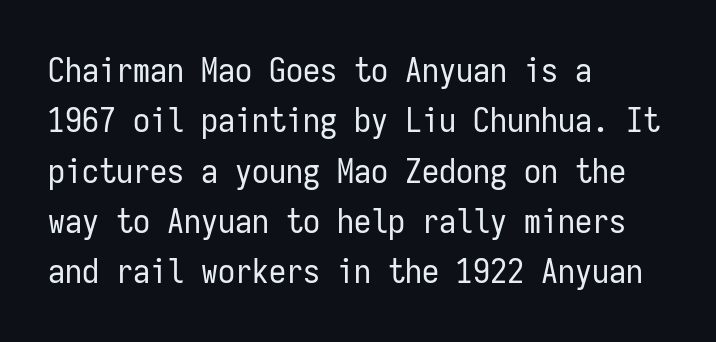
The type is set solid horizontally, with unmodified tracking. The space between consecutive lines is moderate. Do the letters lean? They stand straight. Each stroke keeps to a modest, everyday thickness or less. Underline: absent. The characters display no serif detailing; their extremities are plain.
